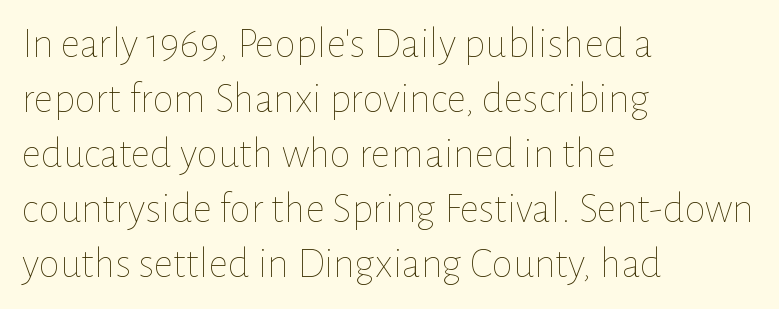
{"italic": "no", "bold": "no", "weight": "thin", "width": "normal", "stroke_contrast": "low", "x_height": "medium", "monospaced": "no", "underline": "no", "align": "left", "line_spacing": "normal", "line_spacing_ratio": 1.28, "letter_spacing": "normal", "letter_spacing_em": 0.0, "glyph_px": 43}
